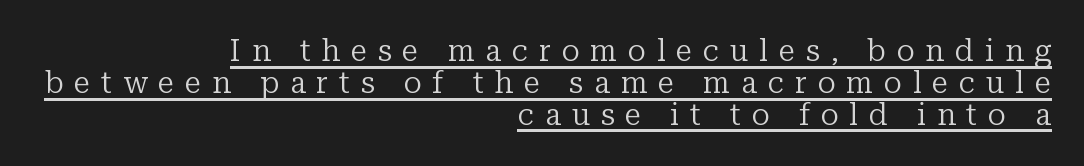
{"serif": "yes", "italic": "no", "bold": "no", "weight": "regular", "width": "normal", "stroke_contrast": "low", "x_height": "medium", "monospaced": "no", "underline": "yes", "align": "right", "line_spacing": "tight", "line_spacing_ratio": 1.06, "letter_spacing": "wide", "letter_spacing_em": 0.36, "glyph_px": 30}
